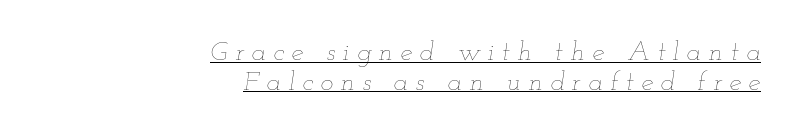
The image shows 27 px text type, italic (leaning right); set right-aligned, tight line spacing (1.1x), unusually wide letter spacing (+0.28 em), underlined.
